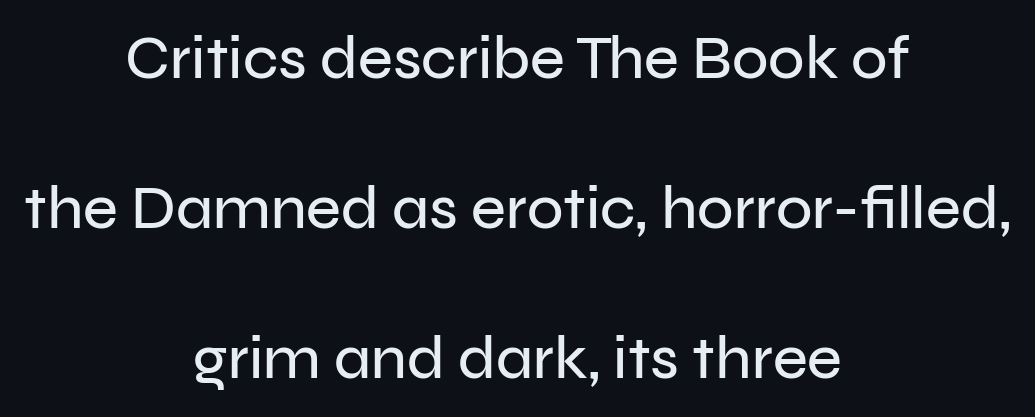
When letters stand straight like this, we call the style roman or upright. In terms of leading, this rendering errs on the spacious side. Does the type have serifs? No, each stem ends abruptly. Each line is balanced around a shared central axis. Inter-character spacing is left at the font's built-in metrics.
